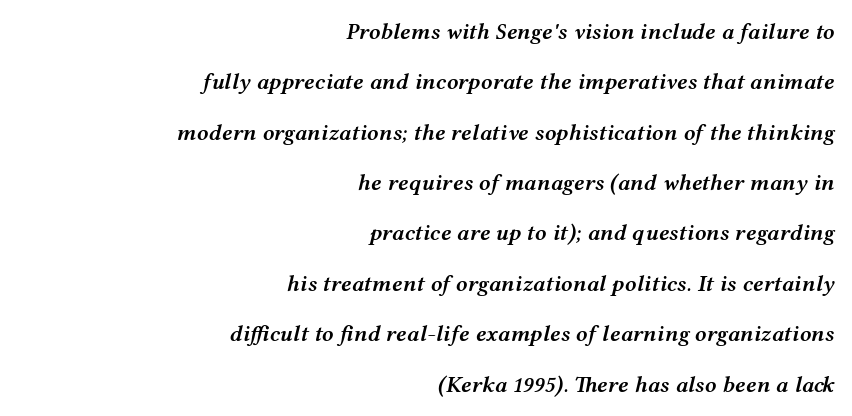
{"italic": "yes", "lean": "right", "slant_degrees": 12, "bold": "semi", "underline": "no", "align": "right", "line_spacing": "loose", "line_spacing_ratio": 2.19, "letter_spacing": "normal", "letter_spacing_em": 0.0, "glyph_px": 23}
